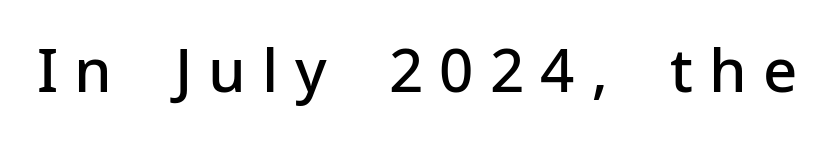
The image shows 60 px semibold sans-serif type, upright; set unusually wide letter spacing (+0.27 em), not underlined; low stroke contrast and a medium x-height.
